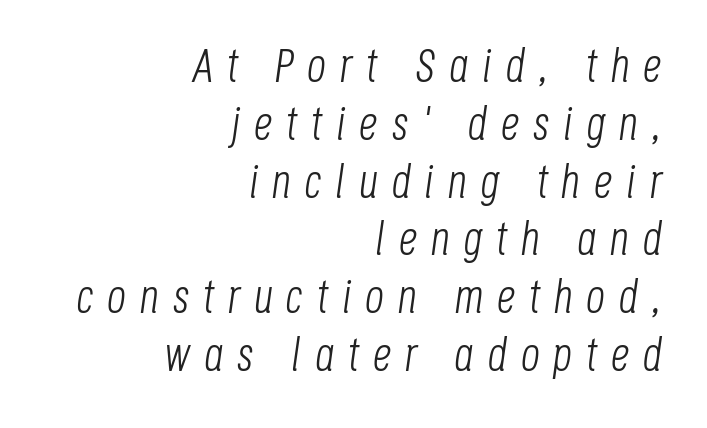
{"italic": "yes", "lean": "right", "slant_degrees": 8, "bold": "no", "weight": "light", "width": "condensed", "stroke_contrast": "low", "x_height": "large", "monospaced": "no", "underline": "no", "align": "right", "line_spacing_ratio": 1.23, "letter_spacing": "wide", "letter_spacing_em": 0.29, "glyph_px": 47}
